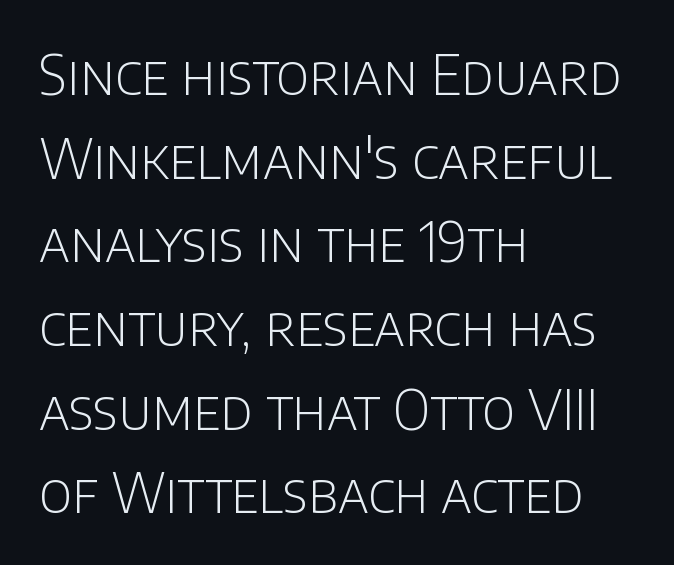
Q: Is the text bold? A: No.
Q: Is the text italic (slanted)? A: No, it is upright.
Q: Is the typeface a serif or a sans-serif typeface? A: Sans-serif.
Q: Is the text underlined? A: No.
Q: How is the paragraph aligned? A: Left-aligned.
Q: Is the spacing between letters normal or unusually wide? A: Normal.
Q: Is the spacing between lines tight, normal or loose? A: Normal.
Q: Width (condensed, normal, or wide)? A: Normal.
Q: Stroke contrast? A: Low.
Q: x-height? A: Large.
Q: Monospaced? A: No.
